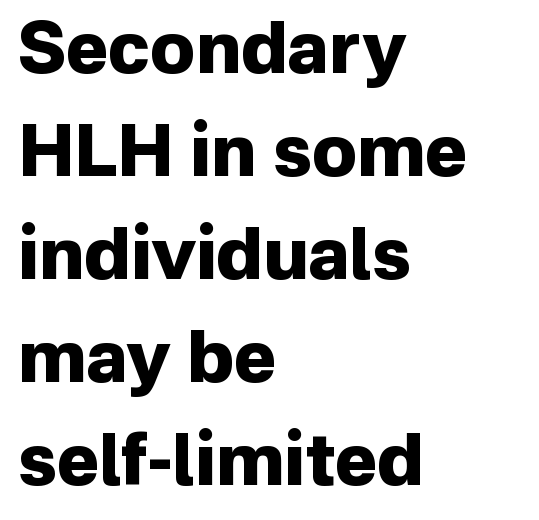
{"serif": "no", "italic": "no", "bold": "yes", "weight": "heavy", "width": "normal", "stroke_contrast": "low", "x_height": "medium", "monospaced": "no", "underline": "no", "align": "left", "line_spacing": "normal", "line_spacing_ratio": 1.45, "letter_spacing": "normal", "letter_spacing_em": 0.0, "glyph_px": 71}
